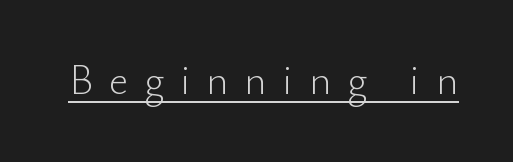
{"serif": "no", "italic": "no", "bold": "no", "weight": "light", "width": "normal", "stroke_contrast": "low", "x_height": "small", "monospaced": "no", "underline": "yes", "letter_spacing": "wide", "letter_spacing_em": 0.38, "glyph_px": 42}
